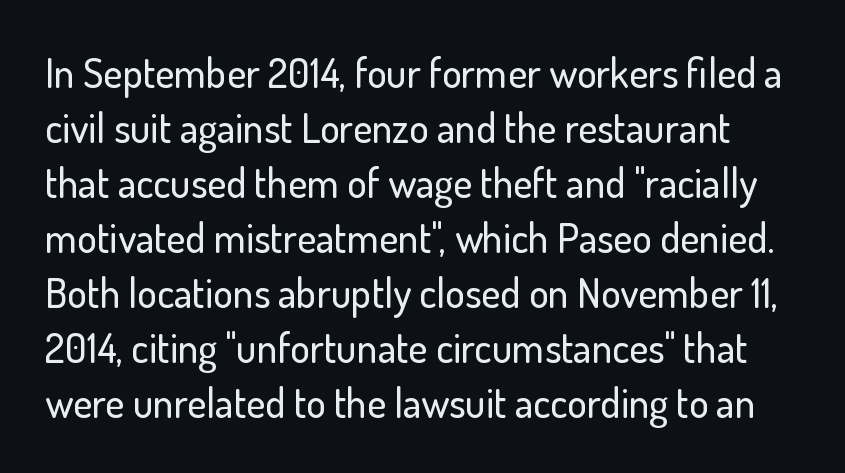
Q: Is the text italic (slanted)? A: No, it is upright.
Q: Is the typeface a serif or a sans-serif typeface? A: Sans-serif.
Q: Is the text underlined? A: No.
Q: Is the spacing between letters normal or unusually wide? A: Normal.
Q: Is the spacing between lines tight, normal or loose? A: Normal.
Q: Width (condensed, normal, or wide)? A: Normal.
Q: Stroke contrast? A: Low.
Q: x-height? A: Small.
Q: Monospaced? A: No.
